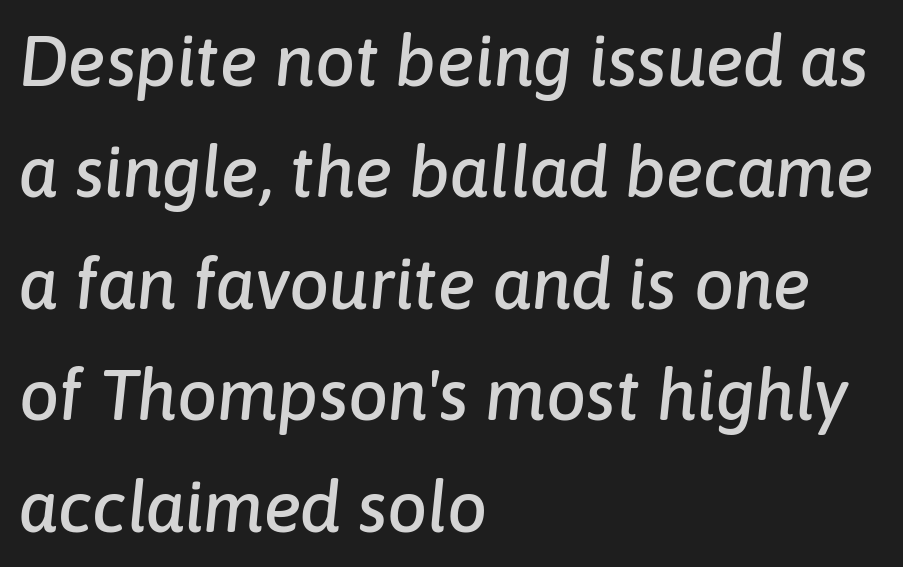
{"italic": "yes", "lean": "right", "slant_degrees": 6, "width": "normal", "stroke_contrast": "low", "x_height": "medium", "monospaced": "no", "underline": "no", "align": "left", "line_spacing": "normal", "line_spacing_ratio": 1.57, "letter_spacing": "normal", "letter_spacing_em": 0.0, "glyph_px": 71}
